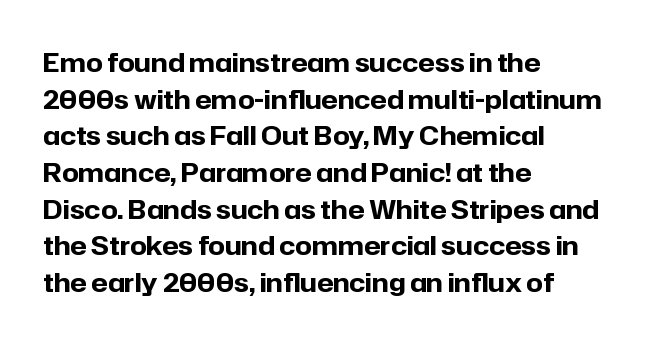
Q: Is the text bold? A: Yes.
Q: Is the text italic (slanted)? A: No, it is upright.
Q: Is the text underlined? A: No.
Q: How is the paragraph aligned? A: Left-aligned.
Q: Is the spacing between letters normal or unusually wide? A: Normal.
Q: Is the spacing between lines tight, normal or loose? A: Normal.
